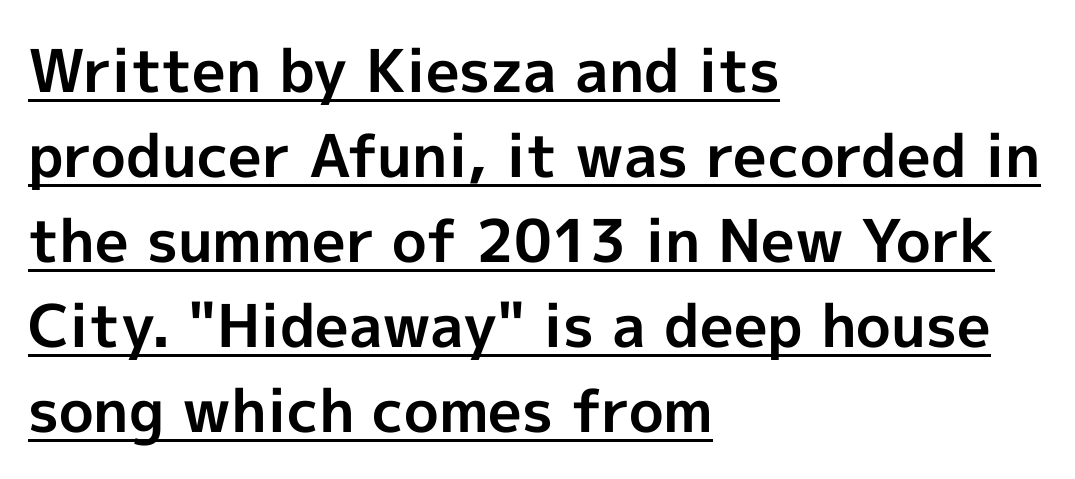
Q: Is the text bold? A: Yes.
Q: Is the text italic (slanted)? A: No, it is upright.
Q: Is the typeface a serif or a sans-serif typeface? A: Sans-serif.
Q: Is the text underlined? A: Yes.
Q: How is the paragraph aligned? A: Left-aligned.
Q: Is the spacing between letters normal or unusually wide? A: Normal.
Q: Is the spacing between lines tight, normal or loose? A: Normal.
Q: Width (condensed, normal, or wide)? A: Normal.
Q: x-height? A: Medium.
Q: Monospaced? A: No.
